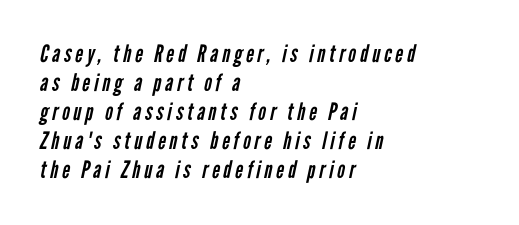
Lines of text with bare space underneath. Unbolded letterforms with no extra heft. Horizontal alignment here is leftward, the default for most running prose.
